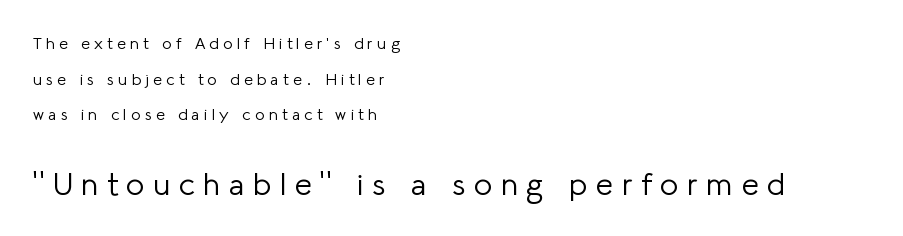
Q: Is the text bold? A: No.
Q: Is the text italic (slanted)? A: No, it is upright.
Q: Is the typeface a serif or a sans-serif typeface? A: Sans-serif.
Q: Is the text underlined? A: No.
Q: How is the paragraph aligned? A: Left-aligned.
Q: Is the spacing between letters normal or unusually wide? A: Unusually wide.
Q: Is the spacing between lines tight, normal or loose? A: Loose.
Q: Which block of text is set in a larger size, the first (top) or the second (bottom)? A: The second (bottom) one.
Q: Width (condensed, normal, or wide)? A: Normal.
Q: Stroke contrast? A: Low.
Q: x-height? A: Medium.
Q: Monospaced? A: No.
